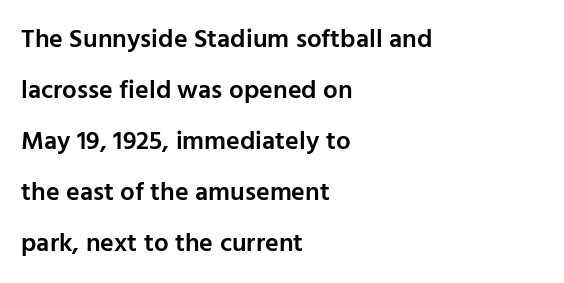
Each new line begins a long way beneath the previous one. Ascenders rise straight up at ninety degrees. This is moderately heavy type, rendered in semibold. Where is the straight margin? On the left.
